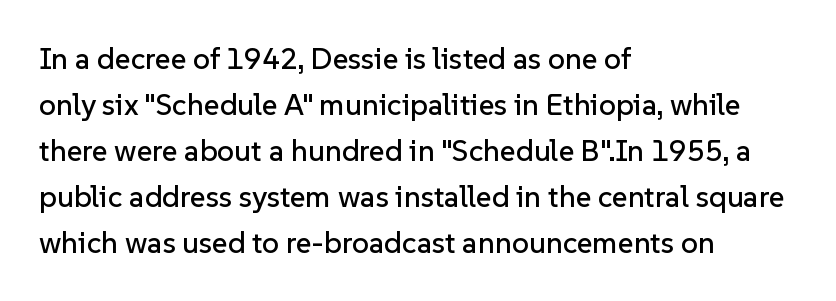
The image shows 30 px sans-serif type, upright; set left-aligned, normal line spacing (1.53x), normal letter spacing, not underlined; low stroke contrast and a medium x-height.
